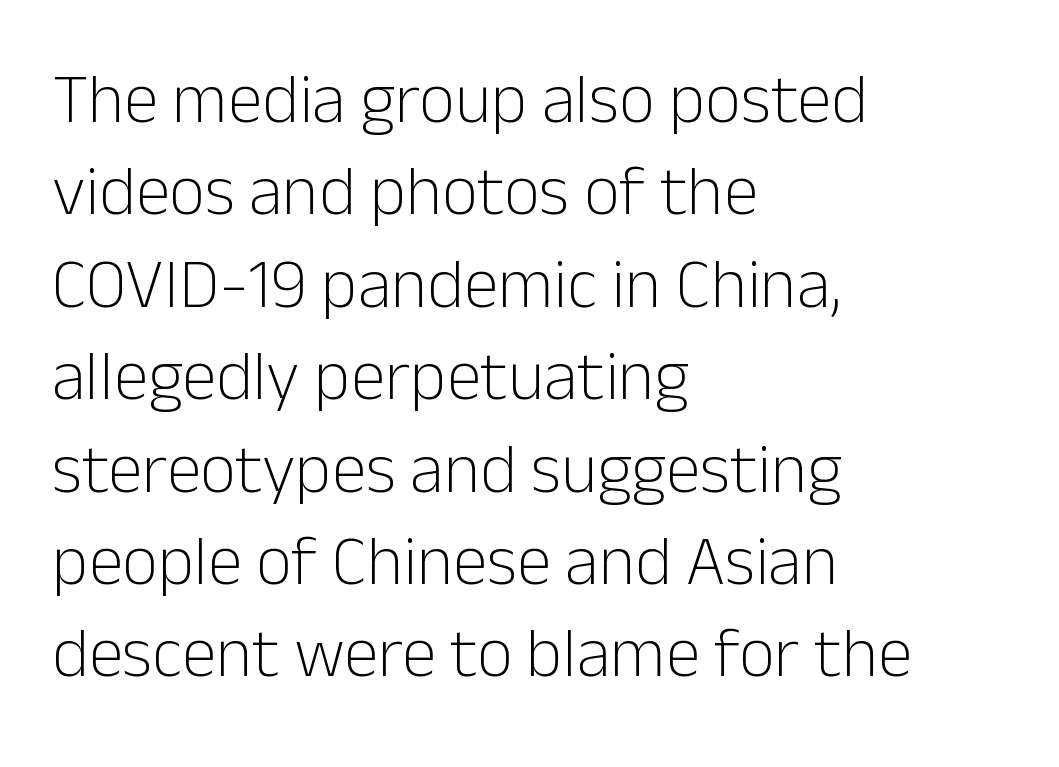
{"serif": "no", "italic": "no", "bold": "no", "weight": "light", "width": "normal", "stroke_contrast": "low", "x_height": "medium", "monospaced": "no", "underline": "no", "align": "left", "line_spacing": "normal", "line_spacing_ratio": 1.32, "letter_spacing": "normal", "letter_spacing_em": 0.0, "glyph_px": 70}
